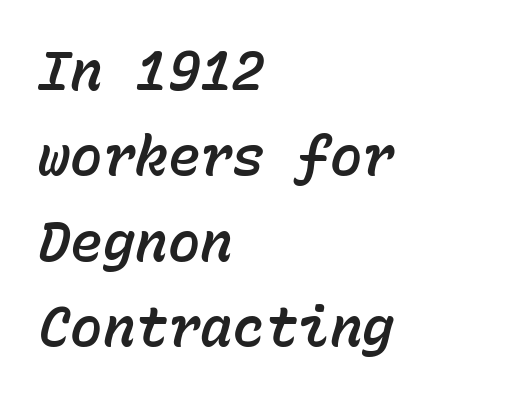
{"italic": "yes", "lean": "right", "slant_degrees": 15, "width": "normal", "stroke_contrast": "low", "x_height": "medium", "monospaced": "yes", "underline": "no", "align": "left", "line_spacing": "normal", "line_spacing_ratio": 1.58, "letter_spacing": "normal", "letter_spacing_em": 0.0, "glyph_px": 54}
